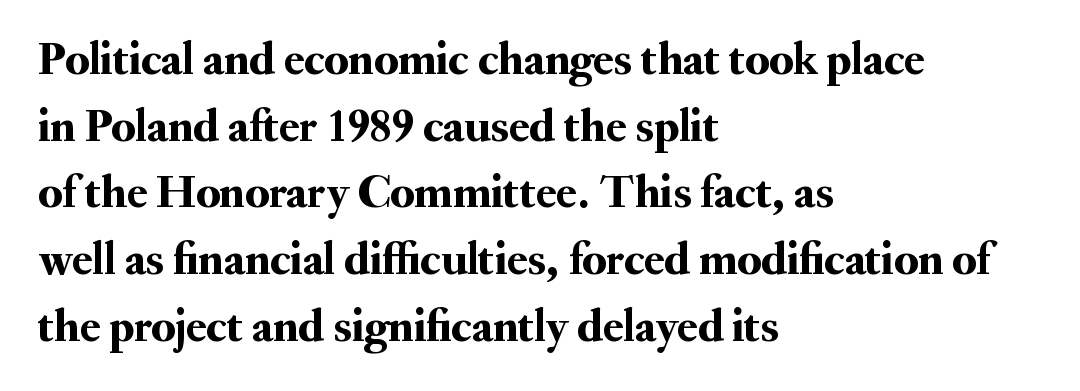
The image shows 47 px serif type, upright; set left-aligned, normal line spacing (1.42x), normal letter spacing, not underlined; medium stroke contrast and a small x-height.
